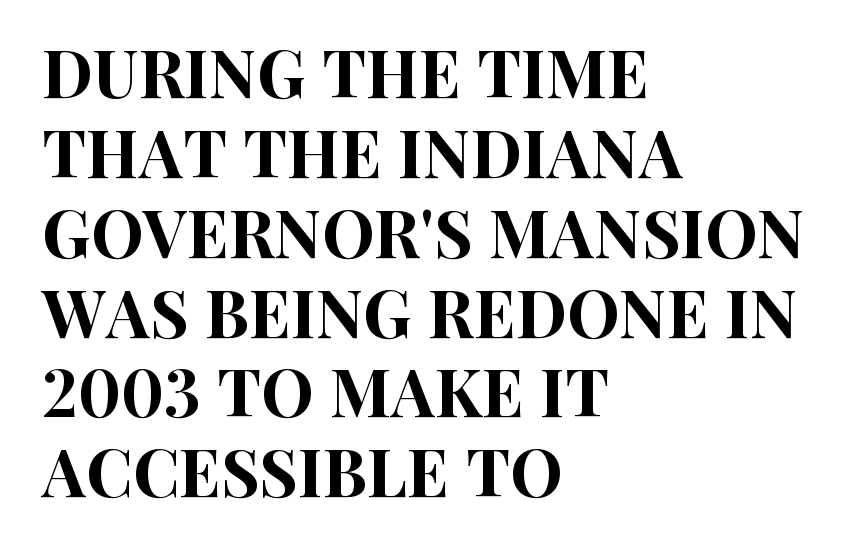
Q: Is the text italic (slanted)? A: No, it is upright.
Q: Is the typeface a serif or a sans-serif typeface? A: Sans-serif.
Q: Is the text underlined? A: No.
Q: How is the paragraph aligned? A: Left-aligned.
Q: Is the spacing between letters normal or unusually wide? A: Normal.
Q: Width (condensed, normal, or wide)? A: Condensed.
Q: Stroke contrast? A: High.
Q: x-height? A: Large.
Q: Monospaced? A: No.
